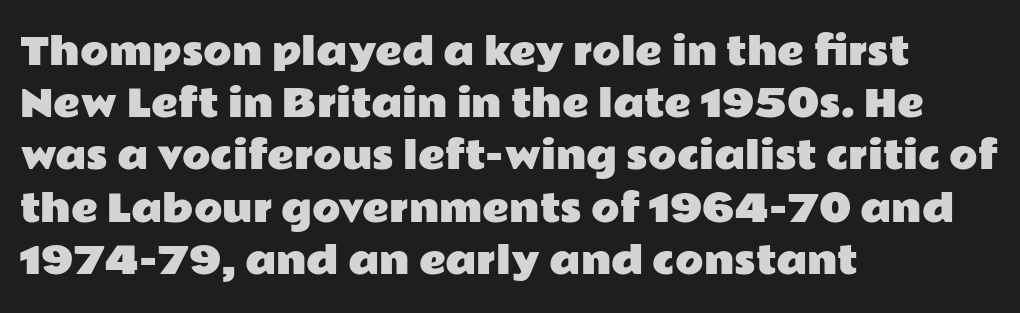
The image shows 37 px wide sans-serif type, upright; set left-aligned, normal line spacing (1.41x), normal letter spacing, not underlined; low stroke contrast and a medium x-height.
